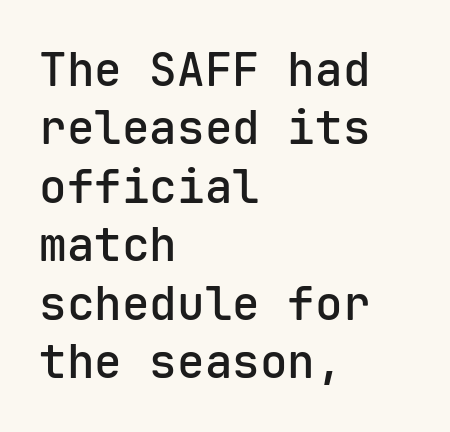
The text was rendered using a sans face with plain stroke endings. You could count columns in this text — the font is strictly monospaced. The type sits square on the baseline with zero lean. Regular leading. This rendering uses left alignment, leaving the right contour irregular.
